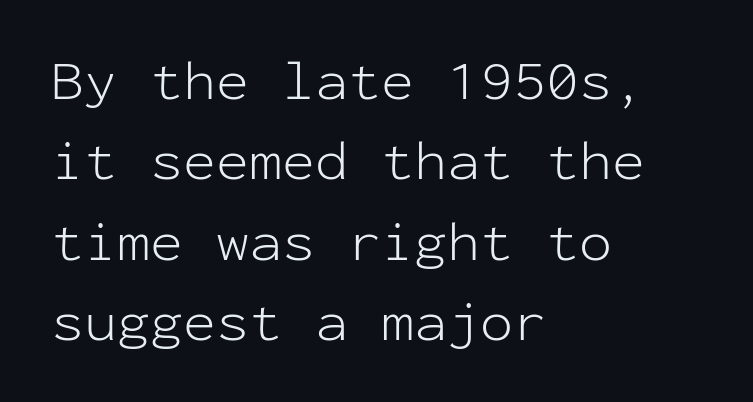
The image shows 55 px light sans-serif type, upright, monospaced; set left-aligned, normal line spacing (1.46x), normal letter spacing, not underlined; low stroke contrast and a medium x-height.
